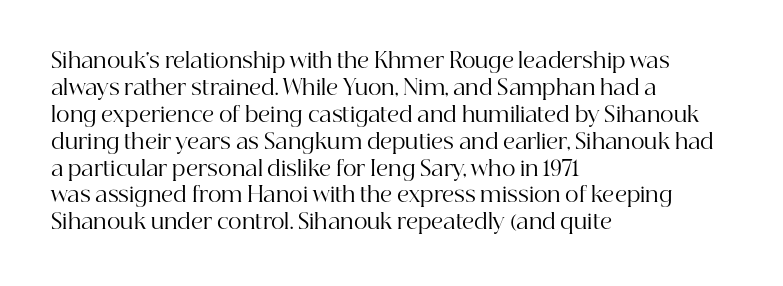
The image shows 21 px text type, upright; set left-aligned, normal line spacing (1.28x), normal letter spacing, not underlined.
